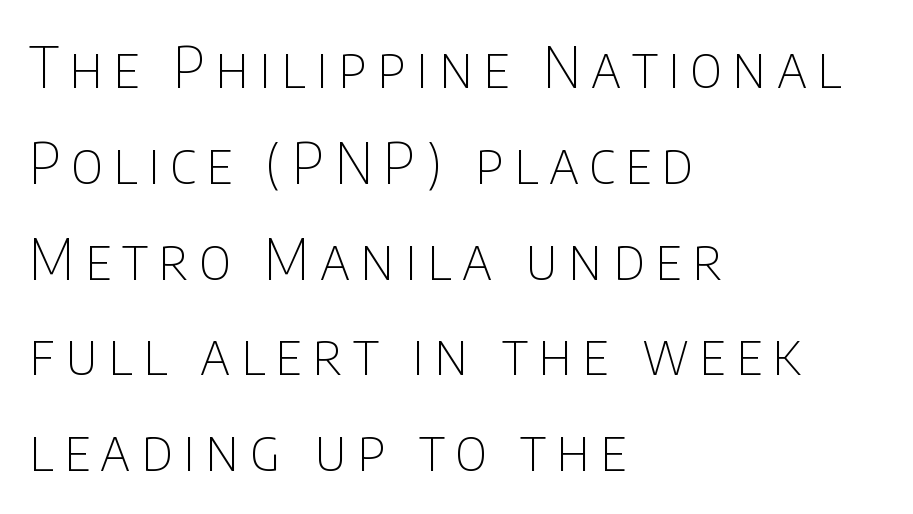
The image shows 57 px thin, condensed sans-serif type, upright; set left-aligned, normal line spacing (1.68x), not underlined; low stroke contrast and a large x-height.
